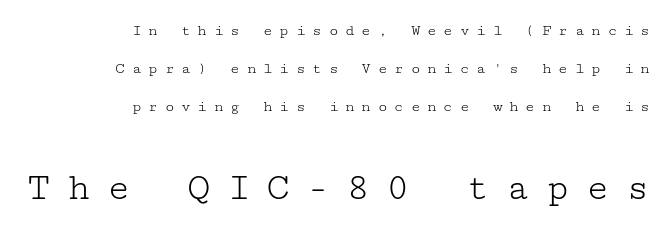
The image shows 39 px light, wide serif type, upright; set right-aligned, loose line spacing (2.37x), unusually wide letter spacing (+0.42 em), not underlined; the second (bottom) block is 2.44x larger; low stroke contrast and a medium x-height.
